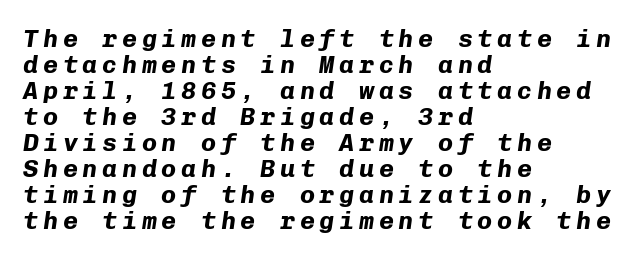
The image shows 25 px bold type, italic (leaning right); set left-aligned, tight line spacing (1.04x), not underlined.
